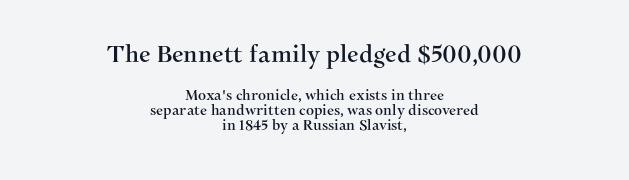
{"italic": "no", "underline": "no", "align": "center", "line_spacing": "tight", "line_spacing_ratio": 1.1, "letter_spacing": "normal", "letter_spacing_em": 0.0, "larger_block": "first", "size_ratio": 1.64, "glyph_px": 23}
